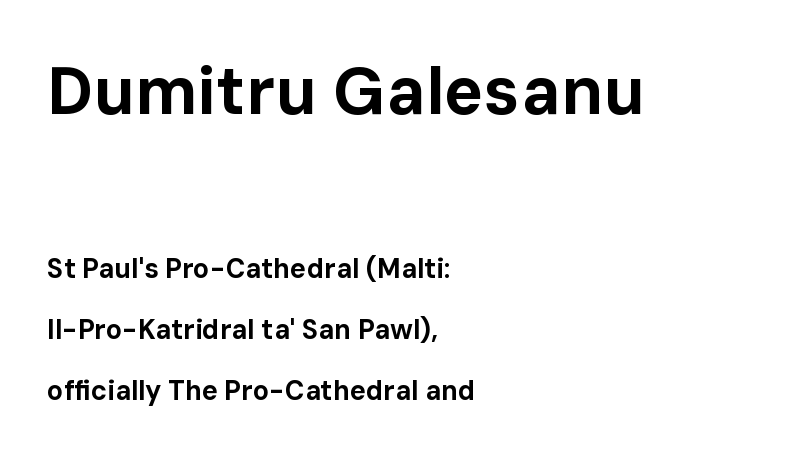
Q: Is the text bold? A: Yes.
Q: Is the text italic (slanted)? A: No, it is upright.
Q: Is the typeface a serif or a sans-serif typeface? A: Sans-serif.
Q: Is the text underlined? A: No.
Q: How is the paragraph aligned? A: Left-aligned.
Q: Is the spacing between letters normal or unusually wide? A: Normal.
Q: Is the spacing between lines tight, normal or loose? A: Loose.
Q: Which block of text is set in a larger size, the first (top) or the second (bottom)? A: The first (top) one.
Q: Width (condensed, normal, or wide)? A: Normal.
Q: Stroke contrast? A: Low.
Q: x-height? A: Medium.
Q: Monospaced? A: No.
